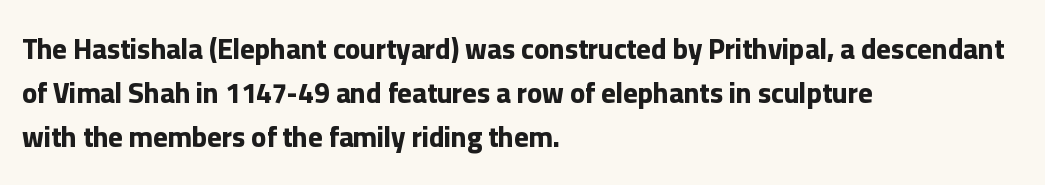
The image shows 28 px bold sans-serif type, upright; set left-aligned, normal line spacing (1.57x), normal letter spacing, not underlined; low stroke contrast and a medium x-height.
